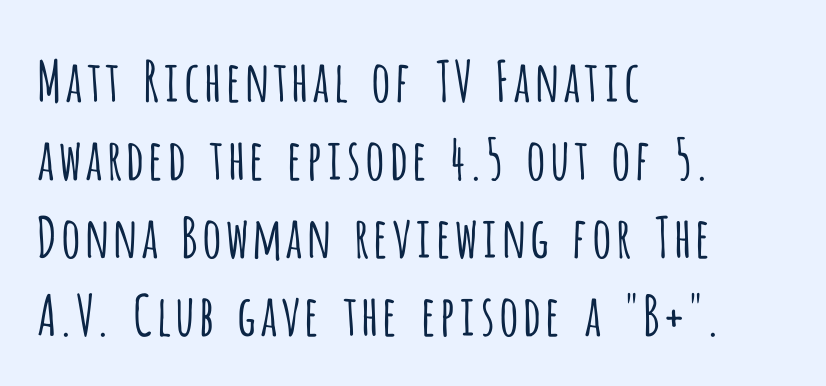
{"serif": "no", "italic": "no", "bold": "no", "weight": "light", "width": "condensed", "stroke_contrast": "low", "x_height": "large", "monospaced": "no", "underline": "no", "align": "left", "line_spacing": "normal", "line_spacing_ratio": 1.39, "letter_spacing": "normal", "letter_spacing_em": 0.0, "glyph_px": 56}
